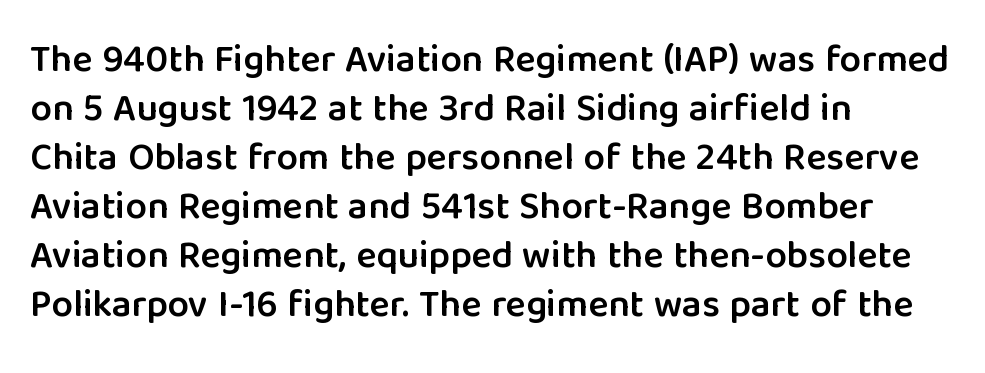
{"serif": "no", "italic": "no", "bold": "semi", "weight": "semibold", "width": "normal", "stroke_contrast": "low", "x_height": "medium", "monospaced": "no", "underline": "no", "align": "left", "line_spacing": "normal", "line_spacing_ratio": 1.29, "letter_spacing": "normal", "letter_spacing_em": 0.0, "glyph_px": 38}
